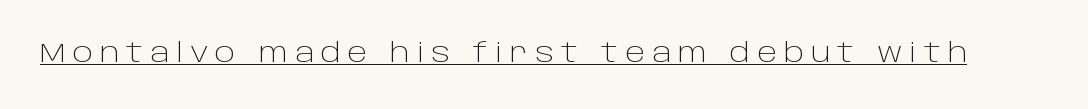
The image shows 27 px text type, upright; set unusually wide letter spacing (+0.26 em), underlined.
